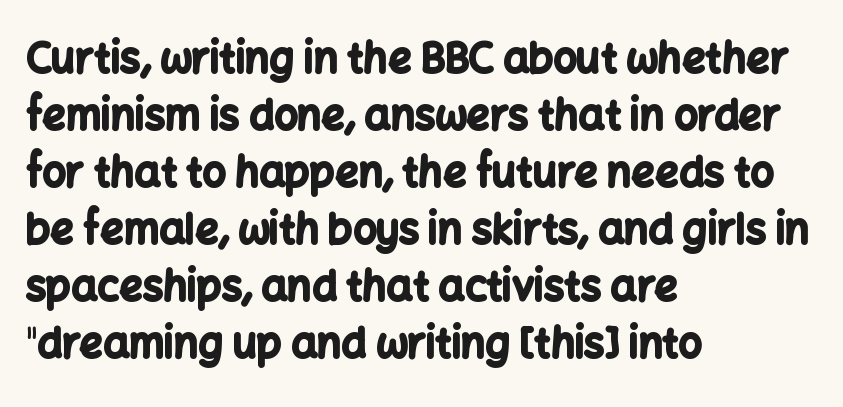
Q: Is the text bold? A: Yes.
Q: Is the text italic (slanted)? A: No, it is upright.
Q: Is the typeface a serif or a sans-serif typeface? A: Sans-serif.
Q: Is the text underlined? A: No.
Q: How is the paragraph aligned? A: Left-aligned.
Q: Is the spacing between letters normal or unusually wide? A: Normal.
Q: Is the spacing between lines tight, normal or loose? A: Normal.
Q: Width (condensed, normal, or wide)? A: Normal.
Q: Stroke contrast? A: Low.
Q: x-height? A: Medium.
Q: Monospaced? A: No.
